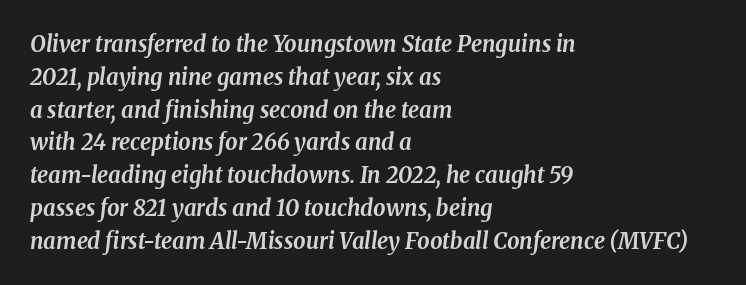
The image shows 22 px bold type, italic (leaning right); set left-aligned, normal line spacing (1.49x), normal letter spacing, not underlined.
